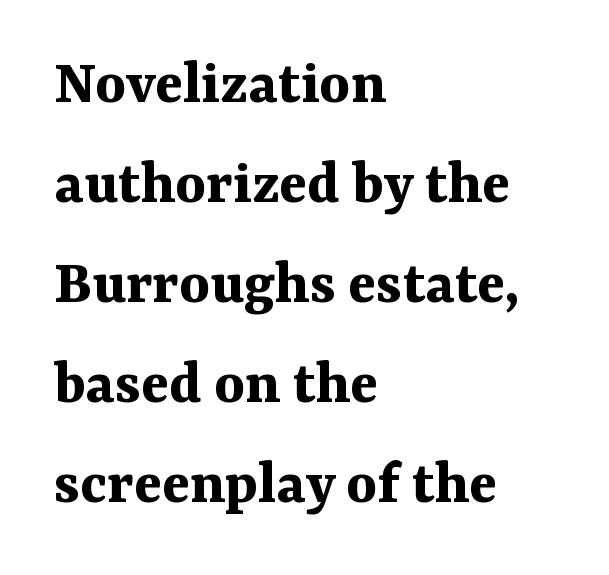
The image shows 65 px bold serif type, upright; set left-aligned, normal line spacing (1.54x), normal letter spacing, not underlined; medium stroke contrast and a medium x-height.
